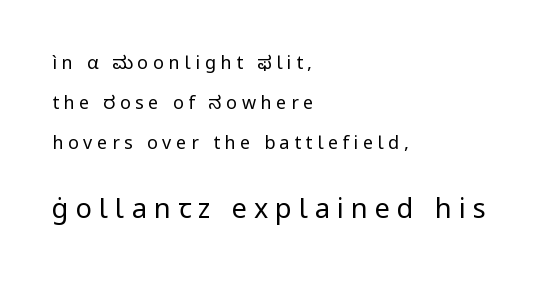
The image shows 27 px text type, upright; set left-aligned, loose line spacing (2.22x), unusually wide letter spacing (+0.26 em), not underlined; the second (bottom) block is 1.5x larger.
